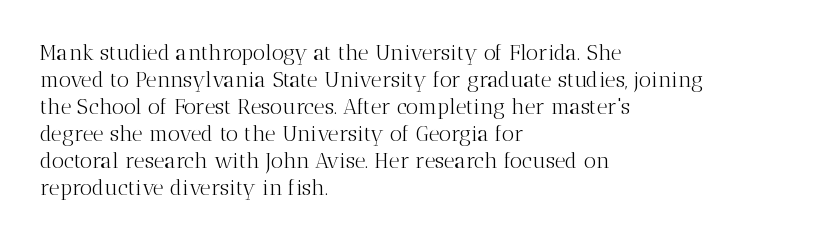
The passage shown is not underscored anywhere. Summary of vertical rhythm: regular, with standard interline spacing. The rag falls on the right side of this text block. Notice how the stems are strictly vertical — no italics here. Vertical stems look standard width or narrower in stroke.
